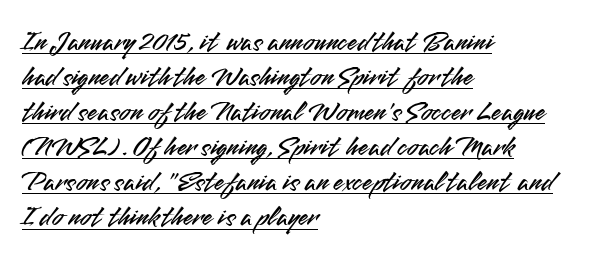
The image shows 29 px sans-serif type; set left-aligned, line spacing 1.21x, normal letter spacing, underlined; medium stroke contrast and a small x-height.
